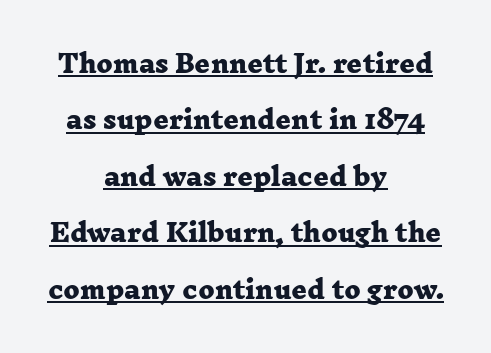
{"bold": "yes", "underline": "yes", "align": "center", "line_spacing": "loose", "line_spacing_ratio": 2.35, "letter_spacing": "normal", "letter_spacing_em": 0.0, "glyph_px": 24}
